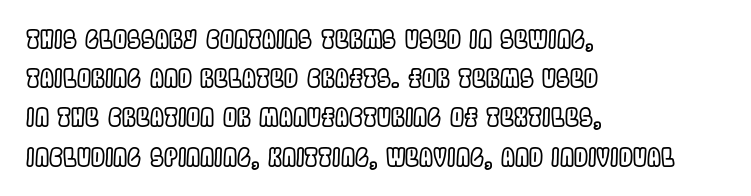
The image shows 25 px text type, upright; set left-aligned, normal line spacing (1.57x), normal letter spacing, not underlined.
